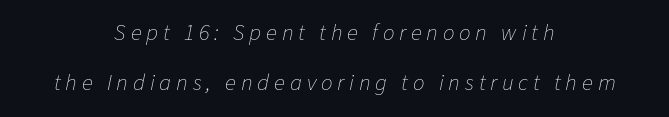
{"italic": "yes", "lean": "right", "slant_degrees": 11, "bold": "no", "underline": "no", "align": "center", "line_spacing": "loose", "line_spacing_ratio": 2.19, "letter_spacing": "wide", "letter_spacing_em": 0.21, "glyph_px": 23}
